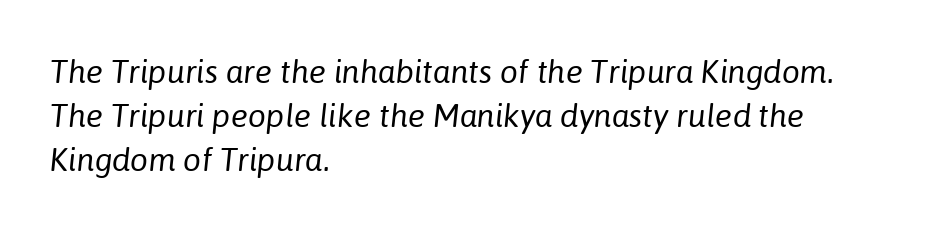
{"italic": "yes", "lean": "right", "slant_degrees": 6, "bold": "no", "weight": "regular", "width": "normal", "stroke_contrast": "low", "x_height": "medium", "monospaced": "no", "underline": "no", "align": "left", "line_spacing": "normal", "line_spacing_ratio": 1.38, "letter_spacing": "normal", "letter_spacing_em": 0.0, "glyph_px": 32}
